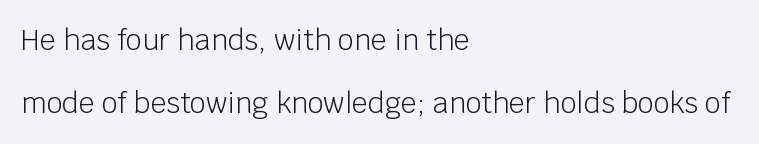
Q: Is the text bold? A: No.
Q: Is the text italic (slanted)? A: No, it is upright.
Q: Is the typeface a serif or a sans-serif typeface? A: Sans-serif.
Q: Is the text underlined? A: No.
Q: How is the paragraph aligned? A: Left-aligned.
Q: Is the spacing between letters normal or unusually wide? A: Normal.
Q: Is the spacing between lines tight, normal or loose? A: Loose.
Q: Width (condensed, normal, or wide)? A: Normal.
Q: Stroke contrast? A: Low.
Q: x-height? A: Large.
Q: Monospaced? A: No.
